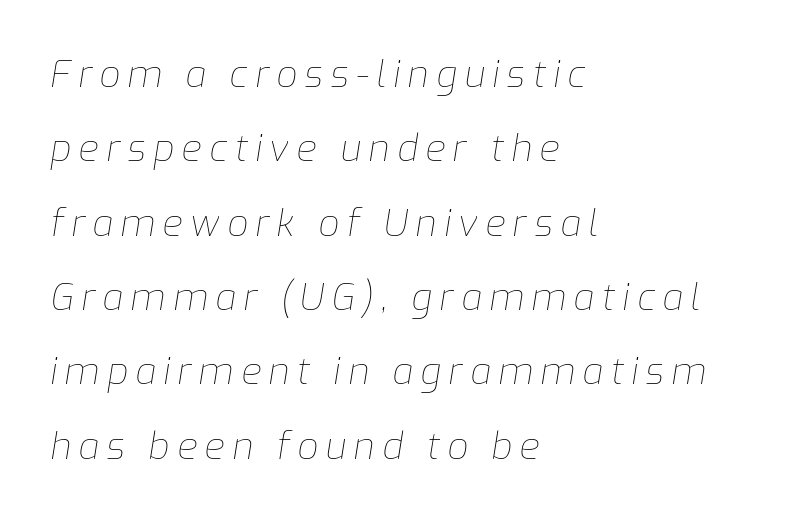
The designer dialed line spacing up above the default. Loose tracking; the words dissolve into strings of separated letters. Do the characters align in a grid? No, the font is proportional. Counters stay open thanks to moderate or lighter strokes. The space beneath each line is pristine and unruled.
